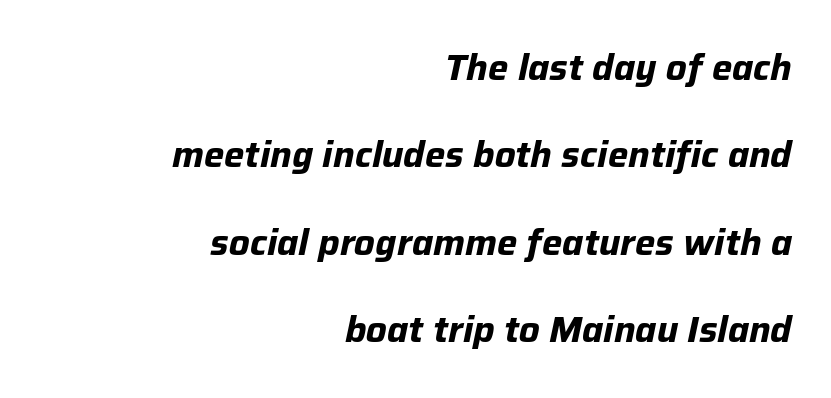
{"italic": "yes", "lean": "right", "slant_degrees": 12, "bold": "yes", "weight": "bold", "width": "normal", "stroke_contrast": "low", "x_height": "medium", "monospaced": "no", "underline": "no", "align": "right", "line_spacing": "loose", "line_spacing_ratio": 2.43, "letter_spacing": "normal", "letter_spacing_em": 0.0, "glyph_px": 36}
